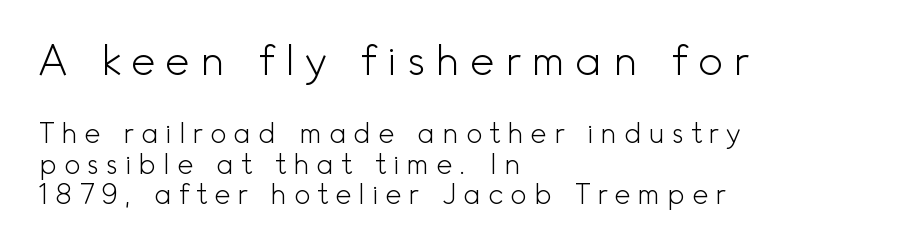
Character size in the leading block exceeds that of the trailing block. The rendering uses natural spacing where letterforms have individual widths. The paragraph has a hard left edge and a soft right edge. The letters look calm and open, with moderate or lighter stems. The rendering inserts visible extra space after every character.
